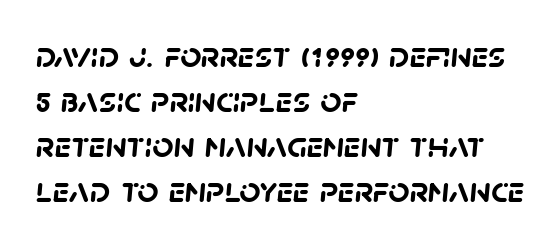
{"serif": "no", "bold": "yes", "weight": "semibold", "width": "normal", "stroke_contrast": "low", "x_height": "large", "monospaced": "no", "underline": "no", "align": "left", "line_spacing_ratio": 1.22, "letter_spacing": "normal", "letter_spacing_em": 0.0, "glyph_px": 37}
